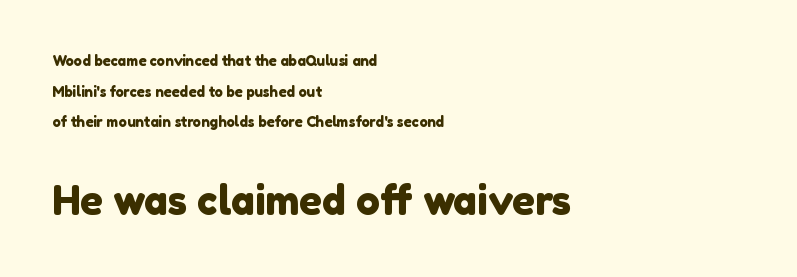
{"serif": "no", "width": "normal", "x_height": "medium", "monospaced": "no", "underline": "no", "align": "left", "line_spacing": "loose", "line_spacing_ratio": 2.19, "letter_spacing": "normal", "letter_spacing_em": 0.0, "larger_block": "second", "size_ratio": 2.86, "glyph_px": 40}
